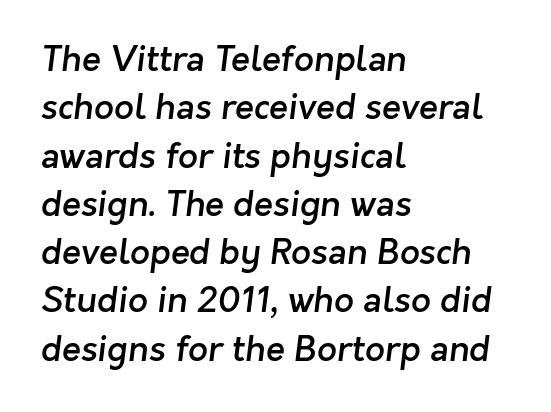
The gaps between neighbouring characters are ordinary and unremarkable. The rendering uses natural spacing where letterforms have individual widths. A classic flush-left, rag-right setting is used for this passage. Type style note: lacks serifs. The designer left line spacing at the default.
